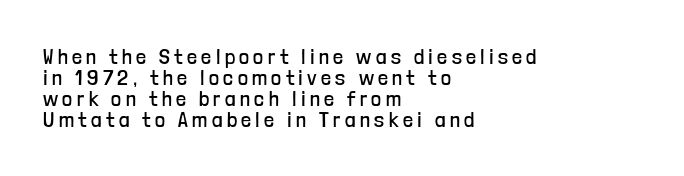
Q: Is the text bold? A: No.
Q: Is the text italic (slanted)? A: No, it is upright.
Q: Is the text underlined? A: No.
Q: How is the paragraph aligned? A: Left-aligned.
Q: Is the spacing between letters normal or unusually wide? A: Unusually wide.
Q: Is the spacing between lines tight, normal or loose? A: Tight.
